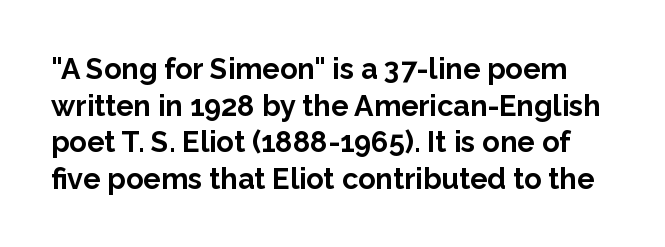
Q: Is the text bold? A: Yes.
Q: Is the text italic (slanted)? A: No, it is upright.
Q: Is the typeface a serif or a sans-serif typeface? A: Sans-serif.
Q: Is the text underlined? A: No.
Q: Is the spacing between letters normal or unusually wide? A: Normal.
Q: Is the spacing between lines tight, normal or loose? A: Normal.
Q: Width (condensed, normal, or wide)? A: Normal.
Q: Stroke contrast? A: Low.
Q: x-height? A: Medium.
Q: Monospaced? A: No.
